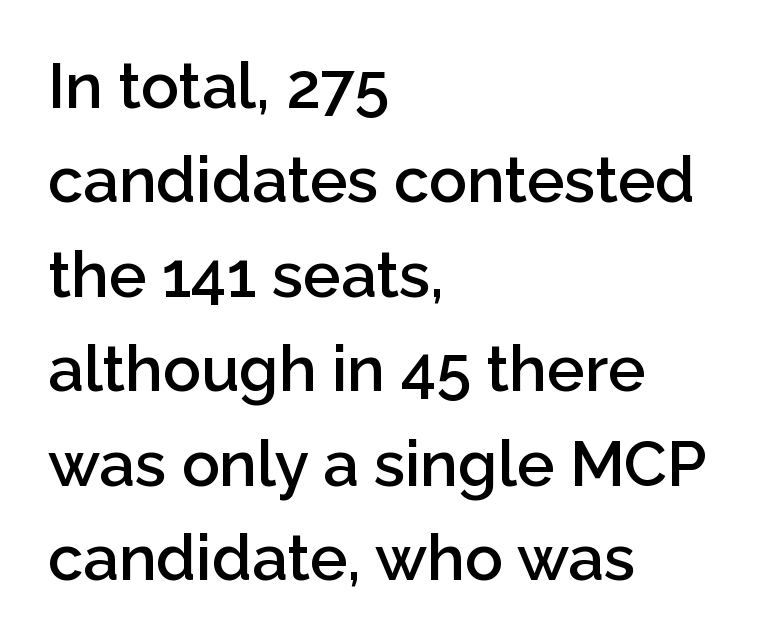
The image shows 63 px semibold sans-serif type, upright; set left-aligned, normal line spacing (1.5x), normal letter spacing, not underlined; low stroke contrast and a medium x-height.
